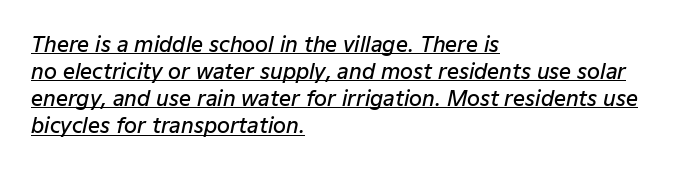
The image shows 21 px text type, italic (leaning right); set left-aligned, normal line spacing (1.29x), normal letter spacing, underlined.
